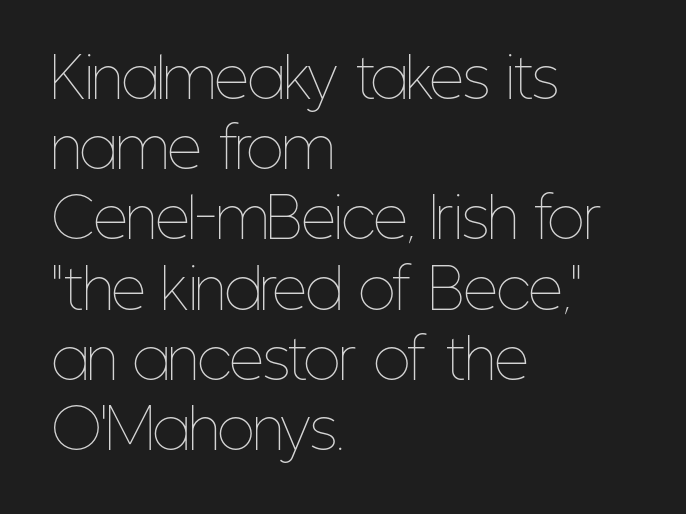
The image shows 54 px thin, condensed type, upright; set left-aligned, normal line spacing (1.3x), normal letter spacing, not underlined; low stroke contrast and a medium x-height.
